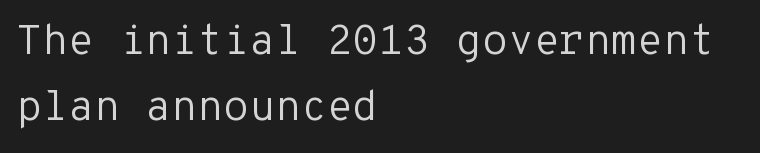
{"serif": "no", "italic": "no", "bold": "no", "weight": "regular", "width": "normal", "stroke_contrast": "low", "x_height": "medium", "monospaced": "yes", "underline": "no", "align": "left", "line_spacing": "normal", "line_spacing_ratio": 1.56, "letter_spacing": "normal", "letter_spacing_em": 0.0, "glyph_px": 42}
